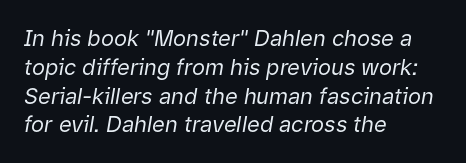
Q: Is the text bold? A: No.
Q: Is the text italic (slanted)? A: Yes, it leans right by about 9 degrees.
Q: Is the text underlined? A: No.
Q: How is the paragraph aligned? A: Left-aligned.
Q: Is the spacing between letters normal or unusually wide? A: Normal.
Q: Is the spacing between lines tight, normal or loose? A: Normal.
